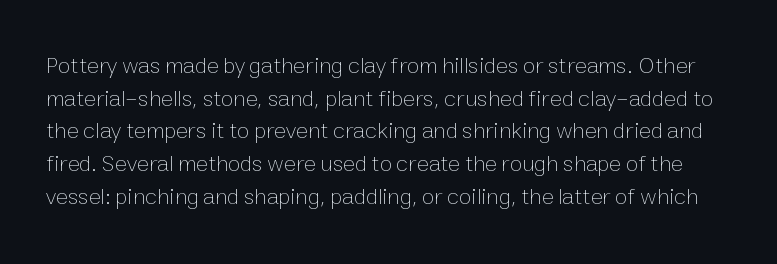
{"italic": "no", "bold": "no", "underline": "no", "line_spacing": "normal", "line_spacing_ratio": 1.42, "letter_spacing": "normal", "letter_spacing_em": 0.0, "glyph_px": 23}
